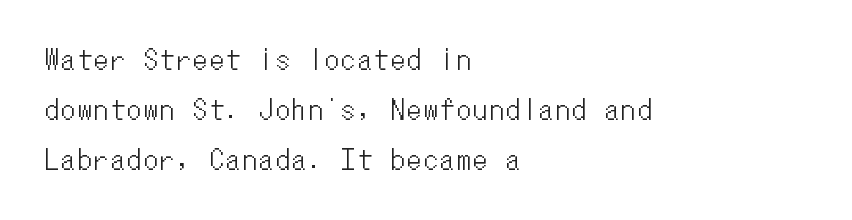
Q: Is the text italic (slanted)? A: No, it is upright.
Q: Is the text underlined? A: No.
Q: How is the paragraph aligned? A: Left-aligned.
